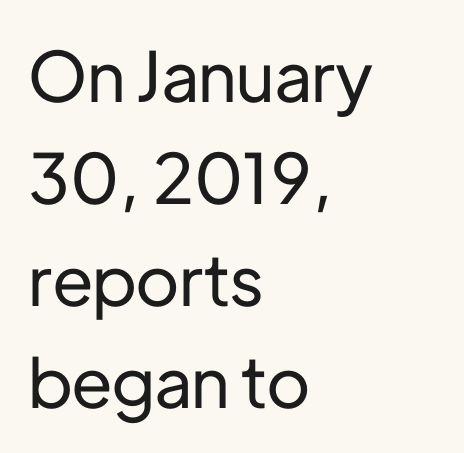
Q: Is the text italic (slanted)? A: No, it is upright.
Q: Is the typeface a serif or a sans-serif typeface? A: Sans-serif.
Q: Is the text underlined? A: No.
Q: How is the paragraph aligned? A: Left-aligned.
Q: Is the spacing between letters normal or unusually wide? A: Normal.
Q: Is the spacing between lines tight, normal or loose? A: Normal.
Q: Width (condensed, normal, or wide)? A: Normal.
Q: Stroke contrast? A: Low.
Q: x-height? A: Medium.
Q: Monospaced? A: No.
